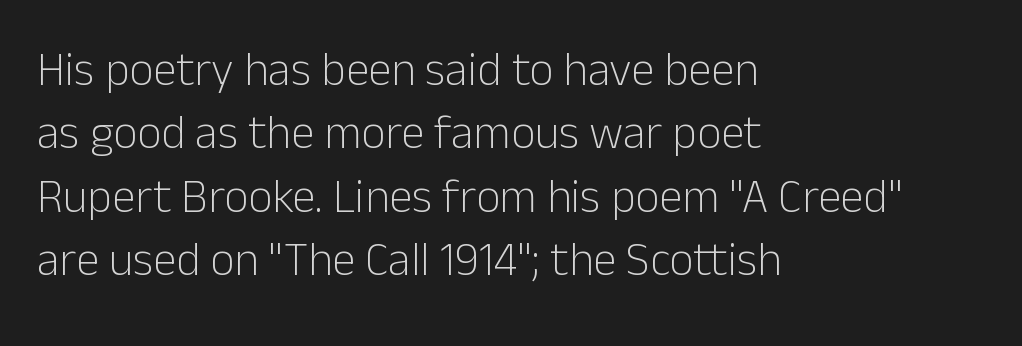
Is there much room between lines? A standard amount, neither cramped nor airy. Do the letters lean? They stand straight. This rendering leaves character spacing at its baseline value. Descenders hang freely into open space. The characters display no serif detailing; their extremities are plain.
